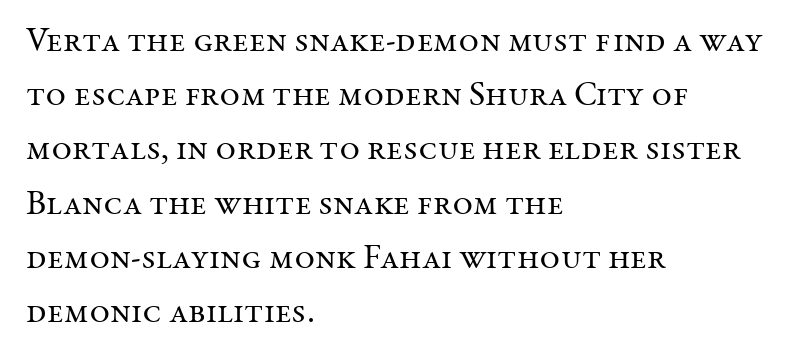
Q: Is the text bold? A: No.
Q: Is the text italic (slanted)? A: No, it is upright.
Q: Is the typeface a serif or a sans-serif typeface? A: Serif.
Q: Is the text underlined? A: No.
Q: How is the paragraph aligned? A: Left-aligned.
Q: Is the spacing between letters normal or unusually wide? A: Normal.
Q: Is the spacing between lines tight, normal or loose? A: Normal.
Q: Width (condensed, normal, or wide)? A: Normal.
Q: Stroke contrast? A: Medium.
Q: x-height? A: Medium.
Q: Monospaced? A: No.
